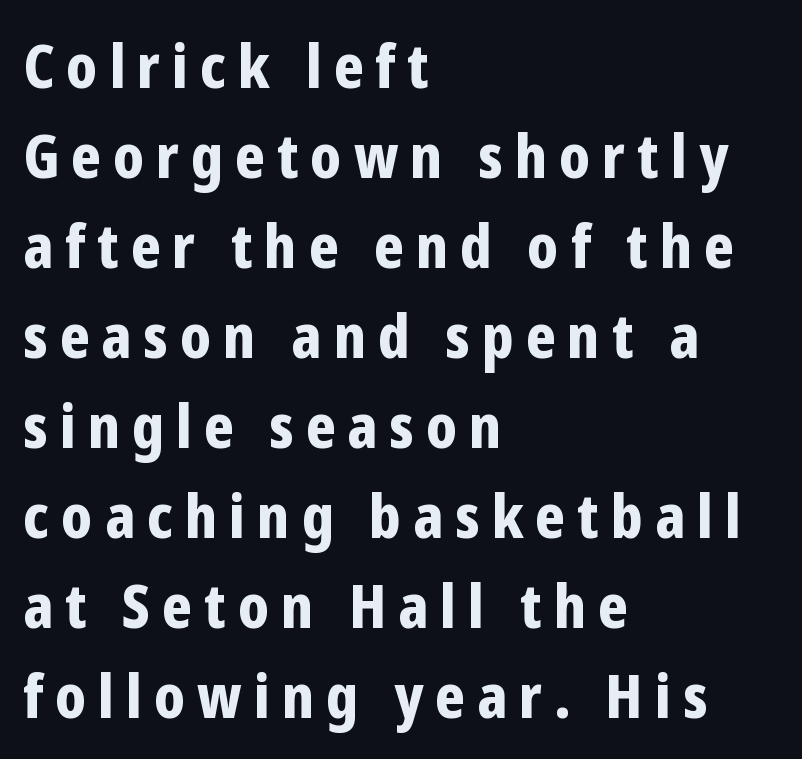
Q: Is the text bold? A: Yes.
Q: Is the text italic (slanted)? A: No, it is upright.
Q: Is the typeface a serif or a sans-serif typeface? A: Sans-serif.
Q: Is the text underlined? A: No.
Q: How is the paragraph aligned? A: Left-aligned.
Q: Is the spacing between letters normal or unusually wide? A: Unusually wide.
Q: Is the spacing between lines tight, normal or loose? A: Normal.
Q: Width (condensed, normal, or wide)? A: Condensed.
Q: Stroke contrast? A: Low.
Q: x-height? A: Medium.
Q: Monospaced? A: No.
